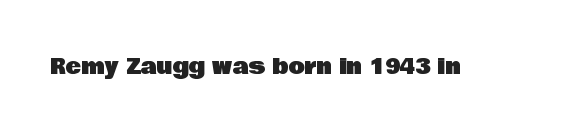
Every character sits straight up, as roman type does. The string is rendered with underlining switched off. Students, note that the glyphs here touch the page at normal intervals.
